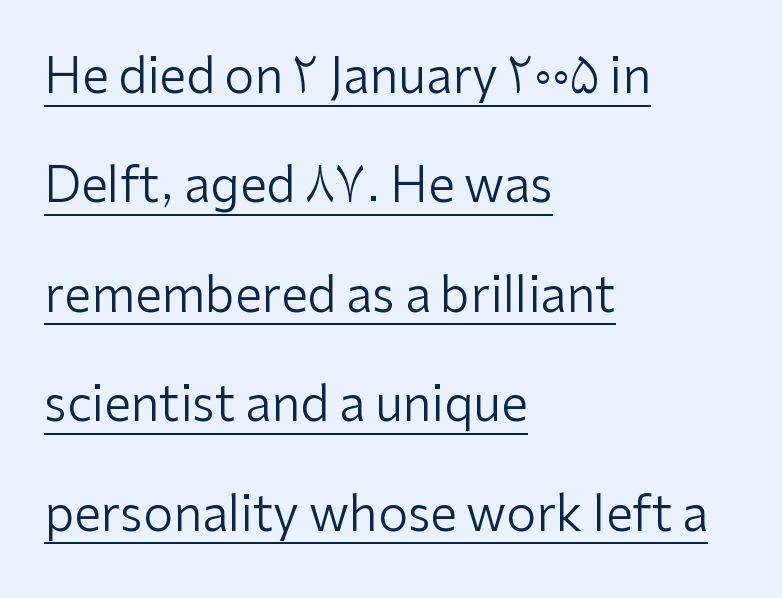
Q: Is the text bold? A: No.
Q: Is the text italic (slanted)? A: No, it is upright.
Q: Is the typeface a serif or a sans-serif typeface? A: Sans-serif.
Q: Is the text underlined? A: Yes.
Q: How is the paragraph aligned? A: Left-aligned.
Q: Is the spacing between letters normal or unusually wide? A: Normal.
Q: Is the spacing between lines tight, normal or loose? A: Loose.
Q: Width (condensed, normal, or wide)? A: Normal.
Q: Stroke contrast? A: Low.
Q: x-height? A: Medium.
Q: Monospaced? A: No.
